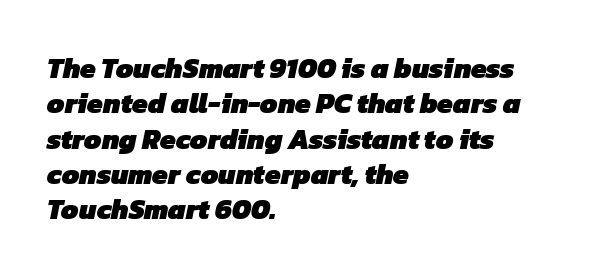
The image shows 28 px heavy sans-serif type; set left-aligned, normal line spacing (1.26x), normal letter spacing, not underlined; low stroke contrast and a medium x-height.
